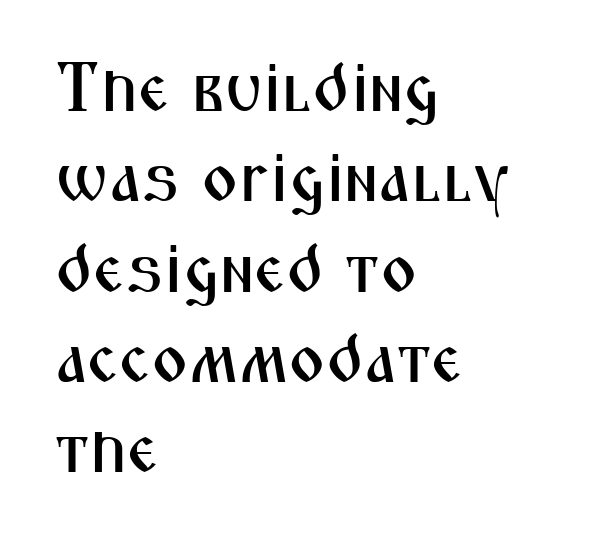
{"serif": "no", "italic": "no", "width": "condensed", "stroke_contrast": "medium", "x_height": "medium", "monospaced": "no", "underline": "no", "align": "left", "line_spacing": "normal", "line_spacing_ratio": 1.29, "letter_spacing": "normal", "letter_spacing_em": 0.0, "glyph_px": 70}
